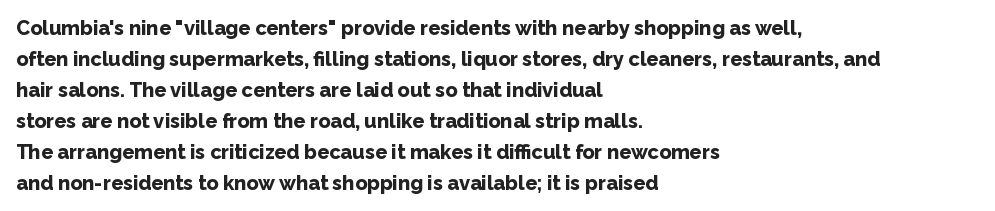
This is heavy type, rendered in bold. No extra tracking has been applied to these lines. The lines in this sample share a left origin and differ only in where they stop. A typesetter would call this leading conventional body-copy spacing. The typography opts for an upright posture over an oblique one. No word sits above an underline.
